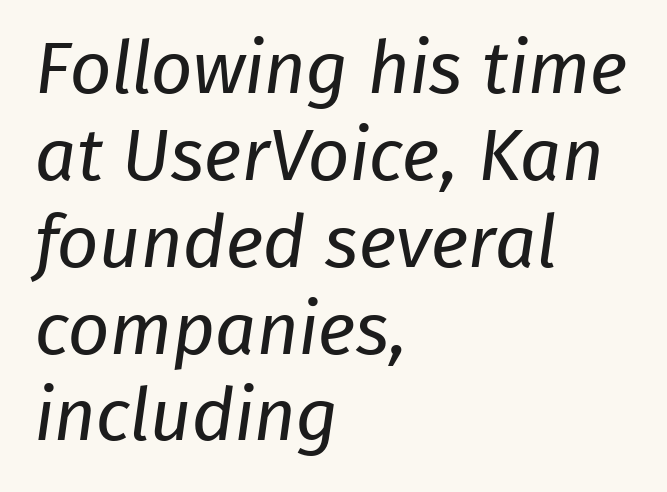
The letters look calm and open, with moderate or lighter stems. Teacher's note: observe the even left margin — that is flush-left alignment. Only glyphs here, with clear space below each row. Is this a fixed-width face? No — the glyphs have proportional, varying widths. Glyph-to-glyph distance matches everyday printed text.
